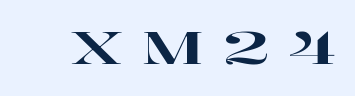
{"serif": "yes", "italic": "no", "width": "wide", "stroke_contrast": "high", "x_height": "medium", "monospaced": "no", "underline": "no", "letter_spacing": "wide", "letter_spacing_em": 0.43, "glyph_px": 44}
